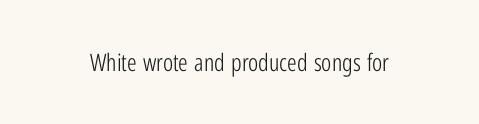
Only glyphs here, with clear space below each row. Notice how the stems are strictly vertical — no italics here. Between one letter and the next there's only the usual sliver of space. Is this a heavy cut? Hardly; it is regular or lighter.
